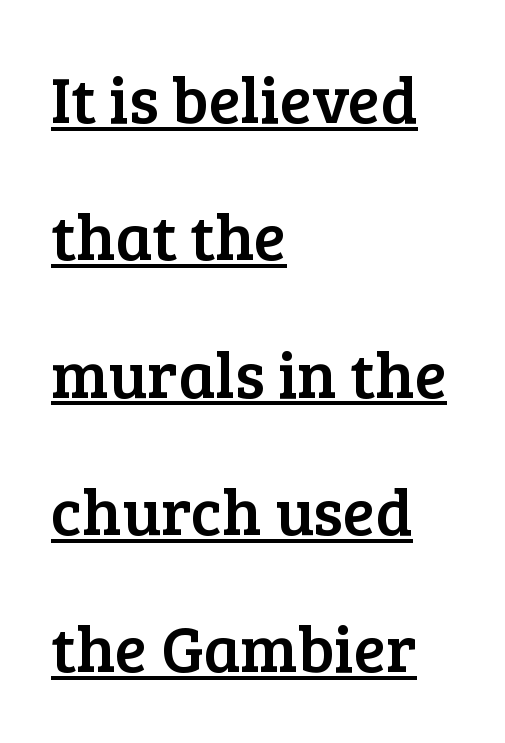
{"serif": "yes", "italic": "no", "width": "normal", "stroke_contrast": "low", "x_height": "medium", "monospaced": "no", "underline": "yes", "align": "left", "line_spacing": "loose", "line_spacing_ratio": 2.08, "letter_spacing": "normal", "letter_spacing_em": 0.0, "glyph_px": 66}
